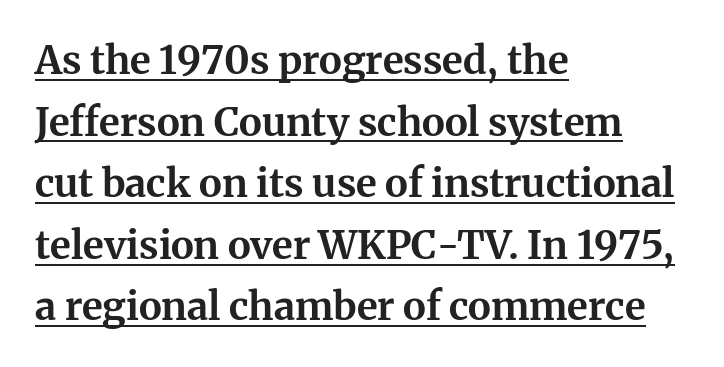
Standard letterfit; no display-style spreading of the glyphs. These lines were composed using upright roman letters. In terms of letterform style, serifs are clearly present. How heavy is the stroke? Heavy — this is a bold.
